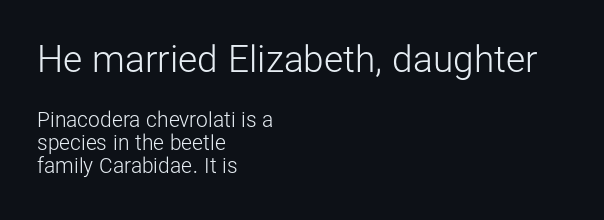
{"serif": "no", "italic": "no", "bold": "no", "weight": "light", "width": "normal", "stroke_contrast": "low", "x_height": "medium", "monospaced": "no", "underline": "no", "align": "left", "line_spacing": "tight", "line_spacing_ratio": 1.09, "letter_spacing": "normal", "letter_spacing_em": 0.0, "larger_block": "first", "size_ratio": 1.76, "glyph_px": 37}
